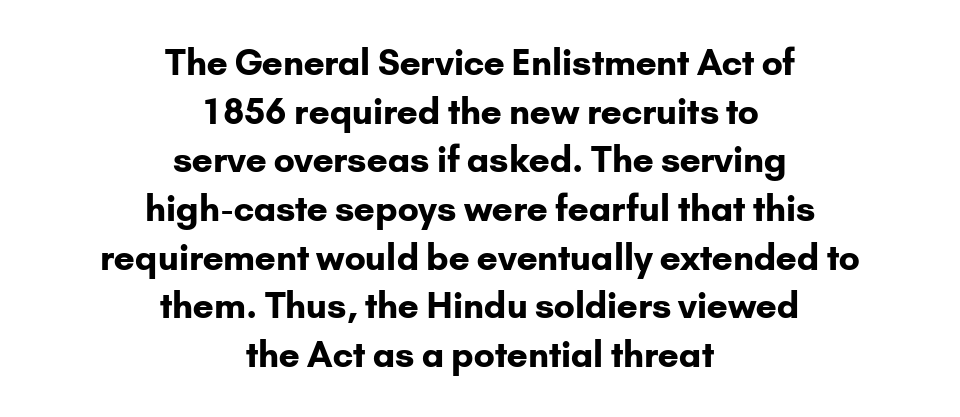
{"serif": "no", "italic": "no", "bold": "yes", "weight": "bold", "width": "normal", "stroke_contrast": "low", "x_height": "small", "monospaced": "no", "underline": "no", "align": "center", "line_spacing": "normal", "line_spacing_ratio": 1.39, "letter_spacing": "normal", "letter_spacing_em": 0.0, "glyph_px": 35}
